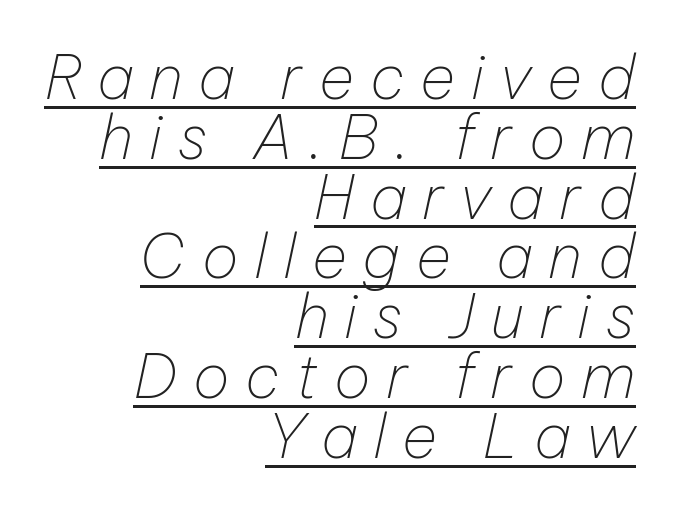
The image shows 61 px thin type, italic (leaning right); set right-aligned, tight line spacing (0.98x), unusually wide letter spacing (+0.26 em), underlined; low stroke contrast and a medium x-height.
